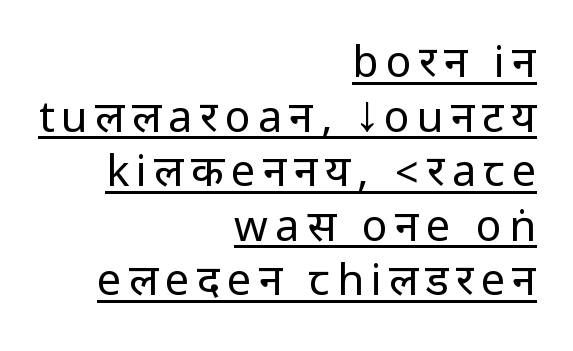
{"serif": "no", "italic": "no", "bold": "no", "weight": "regular", "width": "condensed", "stroke_contrast": "low", "underline": "yes", "align": "right", "line_spacing": "normal", "line_spacing_ratio": 1.27, "glyph_px": 43}
